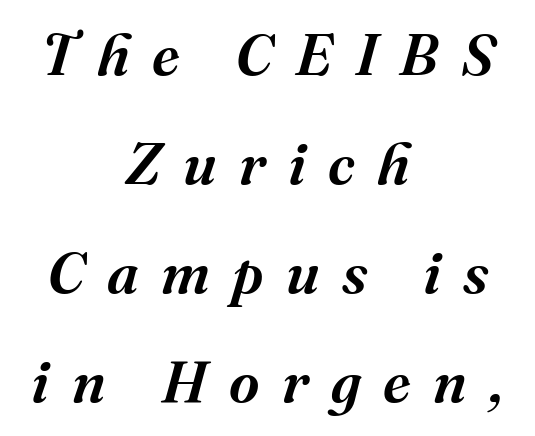
Q: Is the text italic (slanted)? A: Yes, it leans right by about 16 degrees.
Q: Is the typeface a serif or a sans-serif typeface? A: Serif.
Q: Is the text underlined? A: No.
Q: How is the paragraph aligned? A: Centered.
Q: Is the spacing between letters normal or unusually wide? A: Unusually wide.
Q: Width (condensed, normal, or wide)? A: Normal.
Q: Stroke contrast? A: Medium.
Q: x-height? A: Medium.
Q: Monospaced? A: No.
